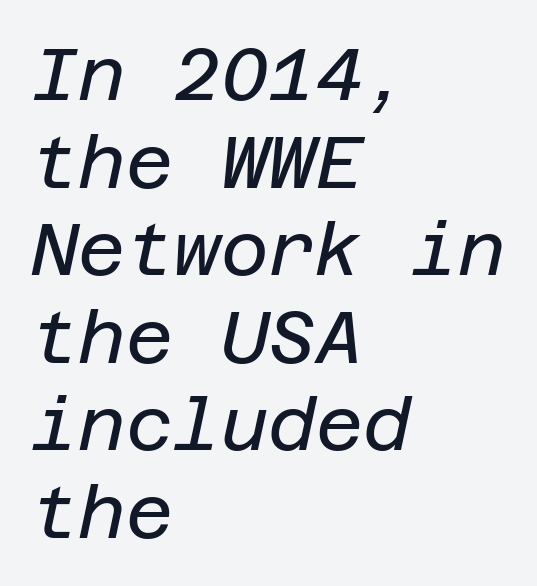
The image shows 73 px regular-weight type, italic (leaning right); set left-aligned, line spacing 1.2x, normal letter spacing, not underlined; low stroke contrast and a large x-height.
